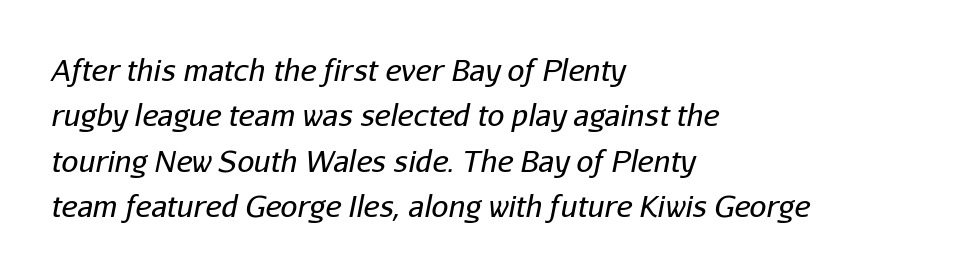
The image shows 30 px regular-weight type, italic (leaning right); set left-aligned, normal line spacing (1.51x), normal letter spacing, not underlined; low stroke contrast and a medium x-height.
